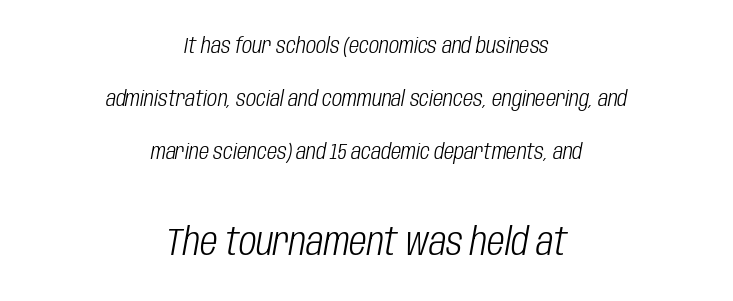
These lines stack symmetrically, like a column narrowing and widening about its center. Do the characters align in a grid? No, the font is proportional. Size hierarchy here favors the trailing block over the leading one. Emphasis-style slanted type is in use.
